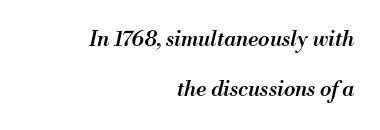
The image shows 21 px text type, italic (leaning right); set right-aligned, loose line spacing (2.39x), normal letter spacing, not underlined.
